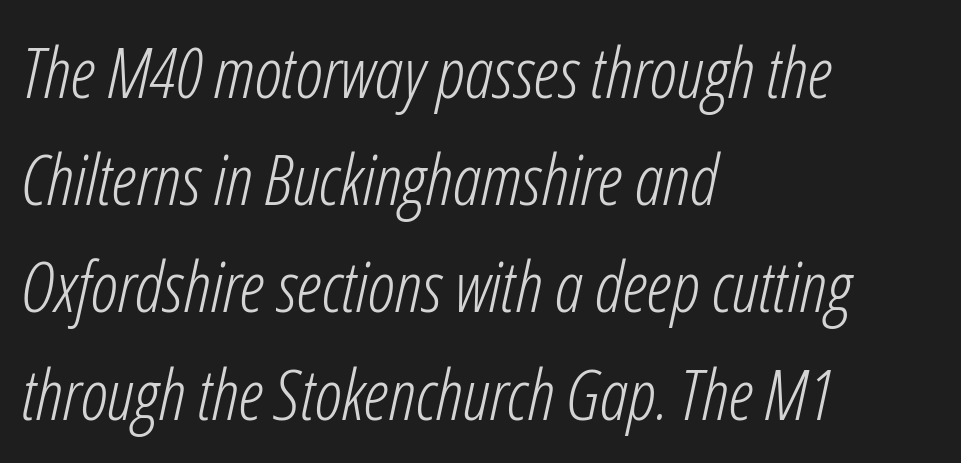
Characters are canted at an angle relative to the baseline's perpendicular. Weight: not bold — regular or lighter. How are the letters spaced? Ordinarily, with no added tracking. Line beginnings align vertically; line endings do not.
